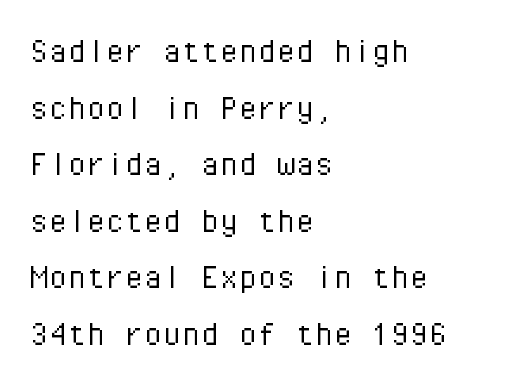
The image shows 38 px light sans-serif type, upright, monospaced; set left-aligned, normal line spacing (1.49x), normal letter spacing, not underlined; low stroke contrast and a medium x-height.
